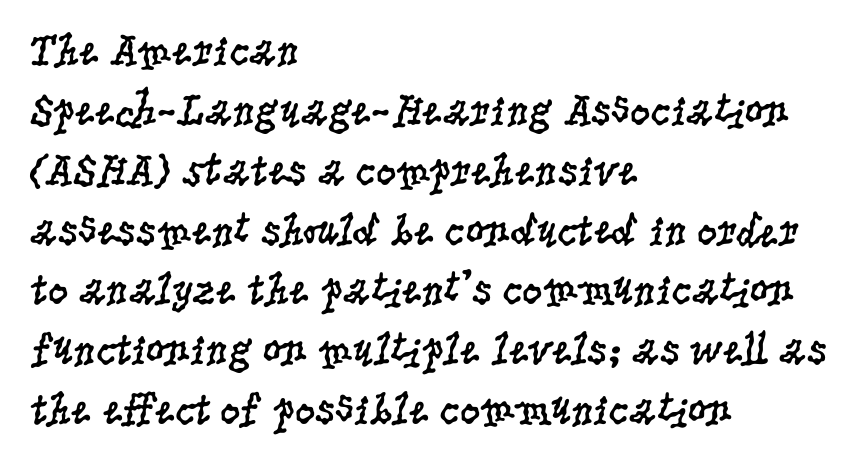
Quick note: interline space is typical. Quick note: underline off. These lines keep a tight, regular rhythm from letter to letter. Are there feet on the stems? There are — it's a serif. No heavy texture on the line: the type isn't bold. Each line starts at the same left margin while the right side varies.
